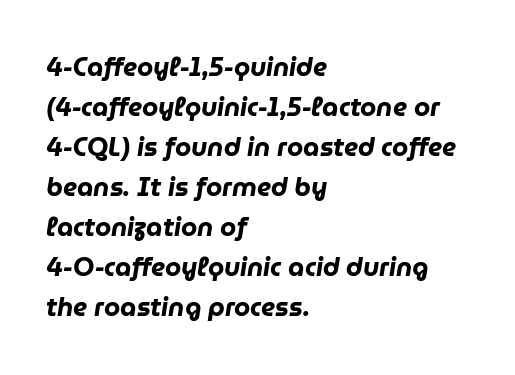
Is the type bold? Yes — the strokes are clearly thick and heavy. Rendered with sloped, italic letterforms. The gap between lines stays unmarked. Whoever set this chose a conventional vertical rhythm.
